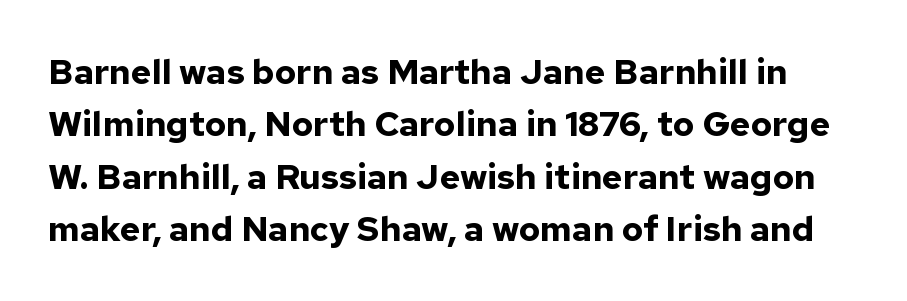
Q: Is the text bold? A: Yes.
Q: Is the text italic (slanted)? A: No, it is upright.
Q: Is the typeface a serif or a sans-serif typeface? A: Sans-serif.
Q: Is the text underlined? A: No.
Q: Is the spacing between letters normal or unusually wide? A: Normal.
Q: Is the spacing between lines tight, normal or loose? A: Normal.
Q: Width (condensed, normal, or wide)? A: Normal.
Q: Stroke contrast? A: Low.
Q: x-height? A: Medium.
Q: Monospaced? A: No.
